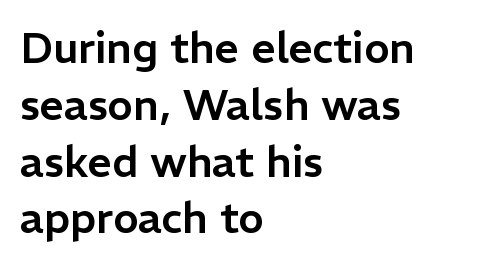
{"serif": "no", "italic": "no", "width": "normal", "stroke_contrast": "low", "x_height": "medium", "monospaced": "no", "underline": "no", "align": "left", "line_spacing": "normal", "line_spacing_ratio": 1.32, "letter_spacing": "normal", "letter_spacing_em": 0.0, "glyph_px": 43}
